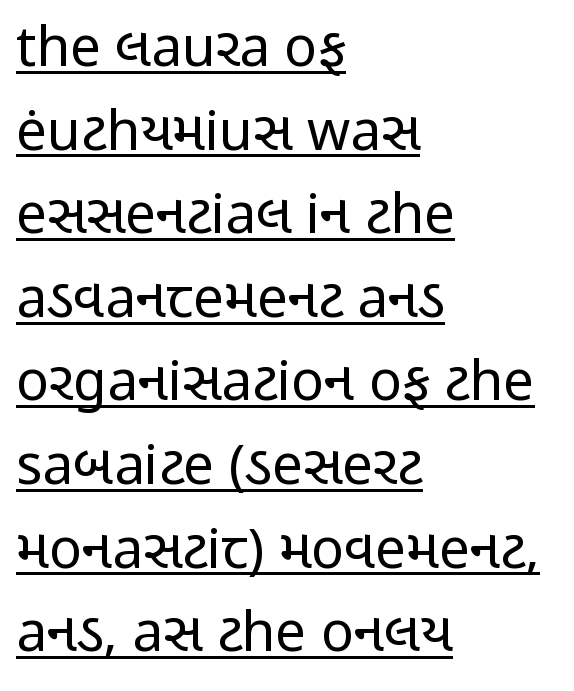
Q: Is the text bold? A: No.
Q: Is the text italic (slanted)? A: No, it is upright.
Q: Is the typeface a serif or a sans-serif typeface? A: Sans-serif.
Q: Is the text underlined? A: Yes.
Q: How is the paragraph aligned? A: Left-aligned.
Q: Is the spacing between letters normal or unusually wide? A: Normal.
Q: Is the spacing between lines tight, normal or loose? A: Normal.
Q: Width (condensed, normal, or wide)? A: Condensed.
Q: Stroke contrast? A: Low.
Q: x-height? A: Medium.
Q: Monospaced? A: No.
